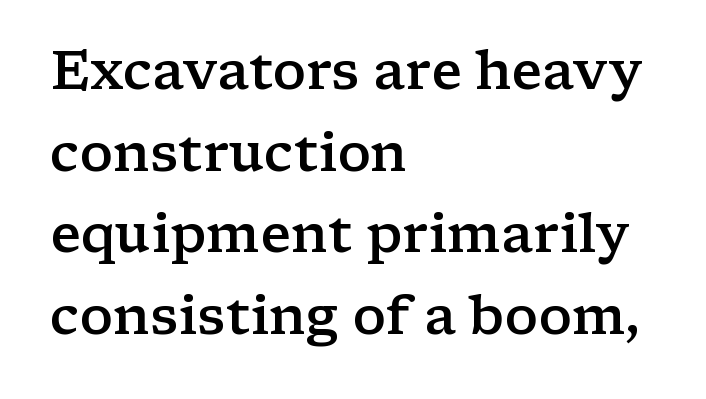
{"serif": "yes", "italic": "no", "bold": "semi", "weight": "semibold", "width": "wide", "stroke_contrast": "low", "x_height": "medium", "monospaced": "no", "underline": "no", "align": "left", "line_spacing": "normal", "line_spacing_ratio": 1.54, "letter_spacing": "normal", "letter_spacing_em": 0.0, "glyph_px": 53}
